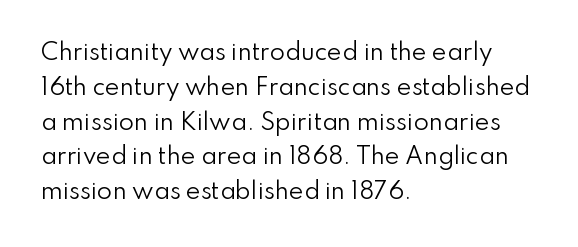
{"italic": "no", "bold": "no", "underline": "no", "align": "left", "line_spacing": "normal", "line_spacing_ratio": 1.58, "letter_spacing": "normal", "letter_spacing_em": 0.0, "glyph_px": 22}
